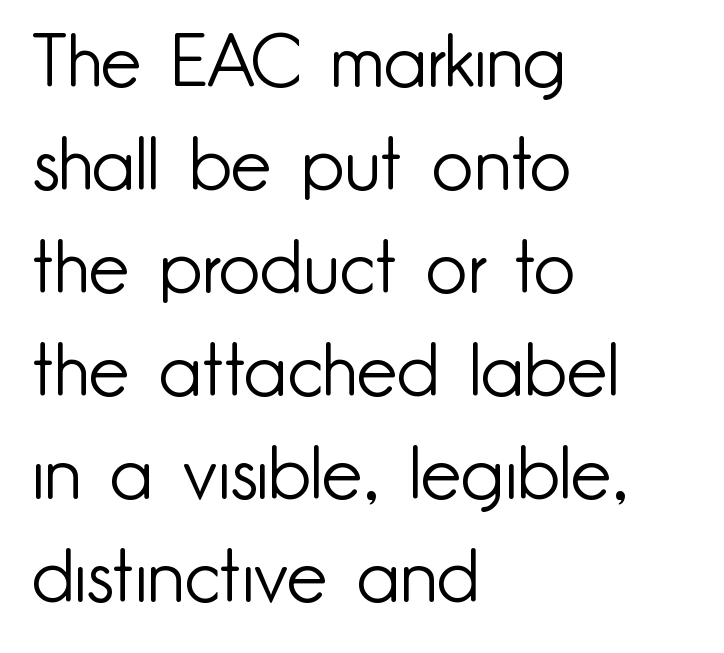
{"serif": "no", "italic": "no", "bold": "no", "weight": "light", "width": "normal", "stroke_contrast": "low", "x_height": "small", "monospaced": "no", "underline": "no", "align": "left", "line_spacing": "normal", "line_spacing_ratio": 1.41, "letter_spacing": "normal", "letter_spacing_em": 0.0, "glyph_px": 73}
